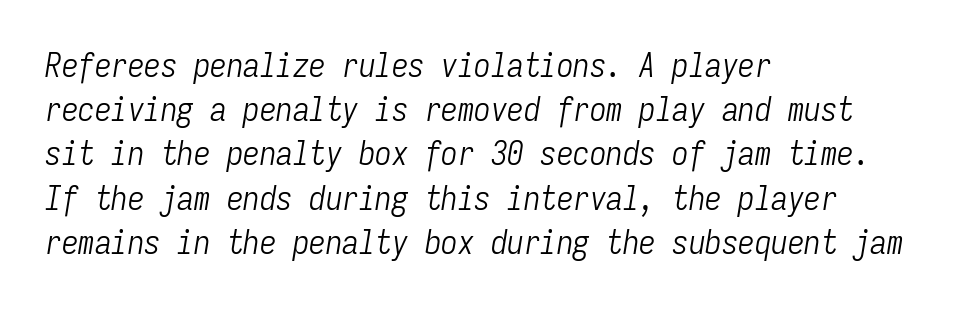
Check the space under the baseline: it is left empty. A typesetter would call this zero additional tracking. A light-to-regular cut is what we see here. A typesetter would call this monospace, since all characters share one set width.
